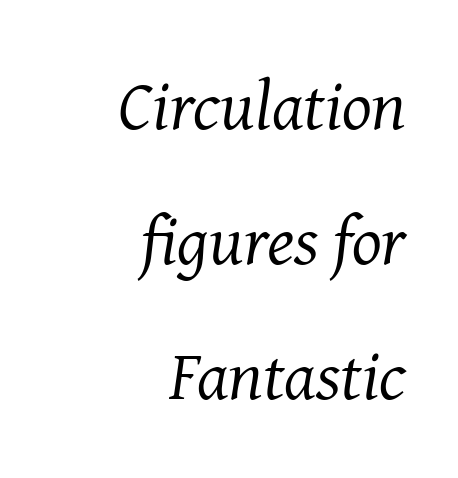
It's the slanting kind of type. Students, observe: this is what heavily led, spacious text looks like. The letters carry serifs — small finishing strokes at the ends of their stems. Does the copy run flush right? Yes — the right margin is perfectly even. Check under the words: just untouched page.
